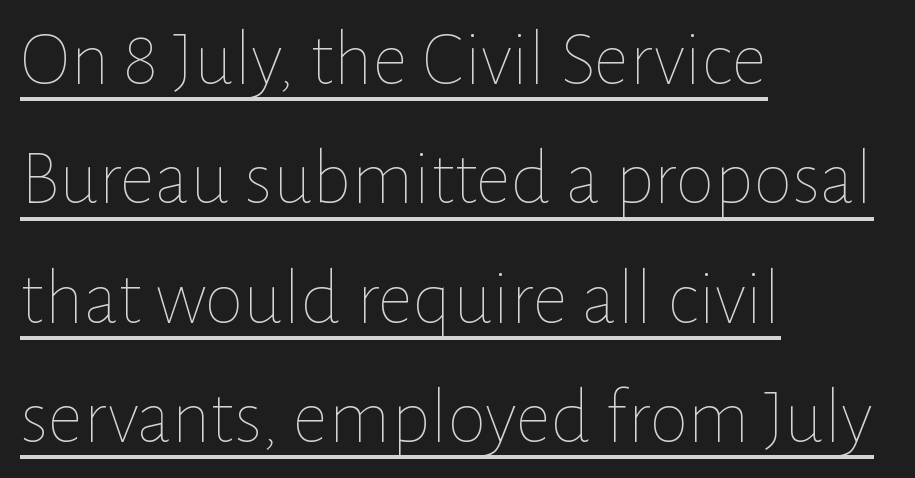
{"italic": "no", "bold": "no", "weight": "thin", "width": "normal", "stroke_contrast": "low", "x_height": "medium", "monospaced": "no", "underline": "yes", "align": "left", "line_spacing": "normal", "line_spacing_ratio": 1.51, "letter_spacing": "normal", "letter_spacing_em": 0.0, "glyph_px": 79}
